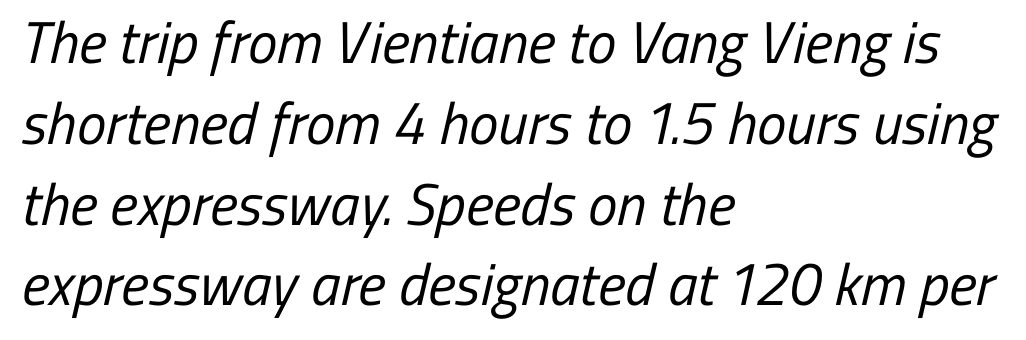
The image shows 59 px regular-weight, condensed sans-serif type; set left-aligned, normal line spacing (1.37x), normal letter spacing, not underlined; low stroke contrast and a medium x-height.
